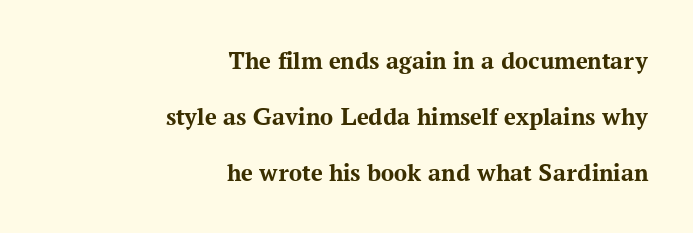
The image shows 26 px bold type, upright; set right-aligned, loose line spacing (2.16x), normal letter spacing, not underlined.
